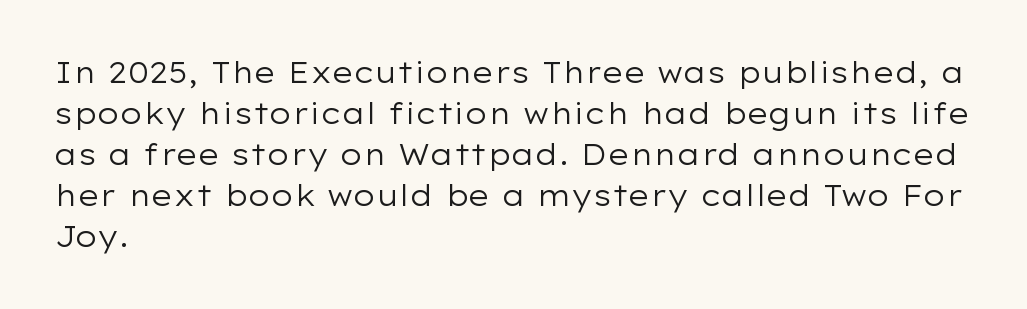
Q: Is the text bold? A: No.
Q: Is the text italic (slanted)? A: No, it is upright.
Q: Is the typeface a serif or a sans-serif typeface? A: Sans-serif.
Q: Is the text underlined? A: No.
Q: How is the paragraph aligned? A: Left-aligned.
Q: Is the spacing between letters normal or unusually wide? A: Normal.
Q: Is the spacing between lines tight, normal or loose? A: Normal.
Q: Width (condensed, normal, or wide)? A: Wide.
Q: Stroke contrast? A: Low.
Q: x-height? A: Medium.
Q: Monospaced? A: No.
